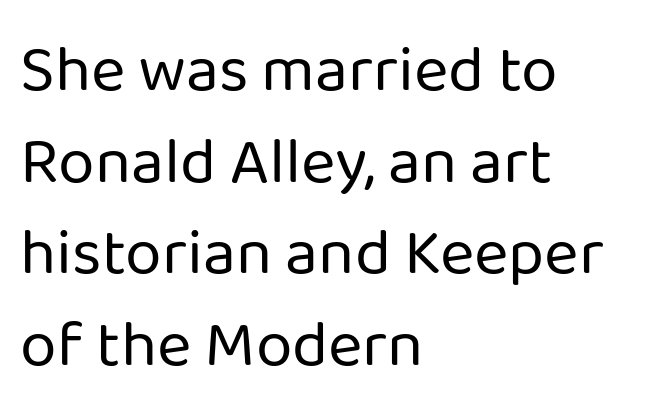
{"serif": "no", "italic": "no", "bold": "no", "weight": "regular", "width": "normal", "stroke_contrast": "low", "x_height": "medium", "monospaced": "no", "underline": "no", "align": "left", "line_spacing": "normal", "line_spacing_ratio": 1.39, "letter_spacing": "normal", "letter_spacing_em": 0.0, "glyph_px": 66}
